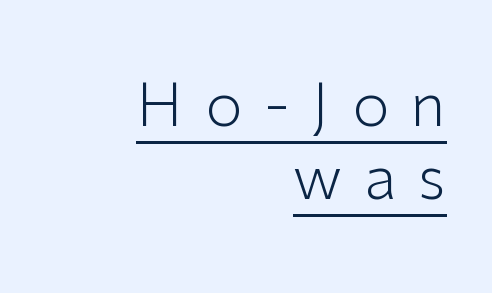
{"serif": "no", "italic": "no", "bold": "no", "weight": "light", "width": "normal", "stroke_contrast": "low", "x_height": "medium", "monospaced": "no", "underline": "yes", "align": "right", "line_spacing_ratio": 1.22, "letter_spacing": "wide", "letter_spacing_em": 0.37, "glyph_px": 60}
